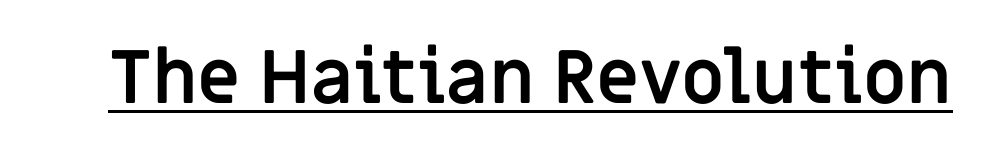
Q: Is the text bold? A: Yes.
Q: Is the text italic (slanted)? A: No, it is upright.
Q: Is the typeface a serif or a sans-serif typeface? A: Sans-serif.
Q: Is the text underlined? A: Yes.
Q: Is the spacing between letters normal or unusually wide? A: Normal.
Q: Width (condensed, normal, or wide)? A: Normal.
Q: Stroke contrast? A: Low.
Q: x-height? A: Large.
Q: Monospaced? A: No.
